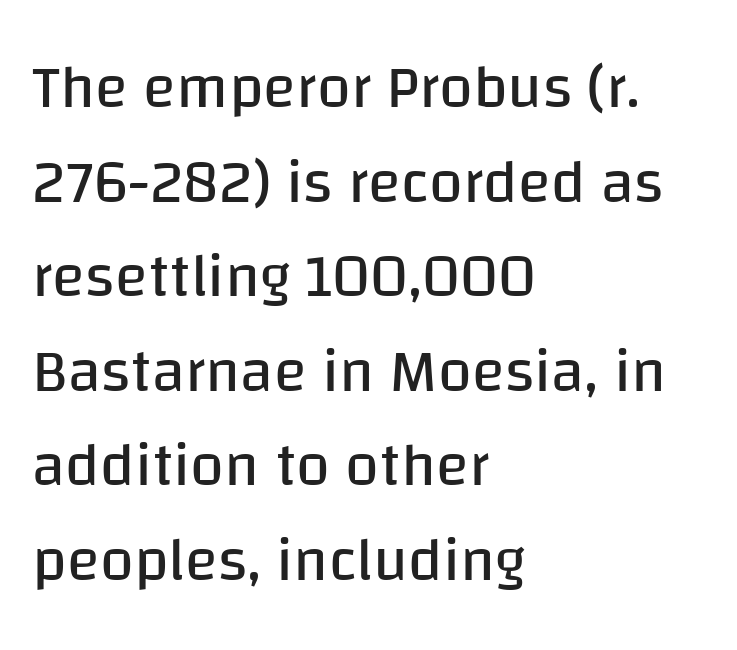
The image shows 61 px regular-weight sans-serif type, upright; set left-aligned, normal line spacing (1.55x), normal letter spacing, not underlined; low stroke contrast and a large x-height.
